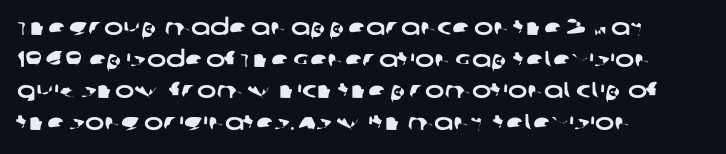
The image shows 23 px text type; set left-aligned, normal line spacing (1.38x), normal letter spacing, not underlined.
